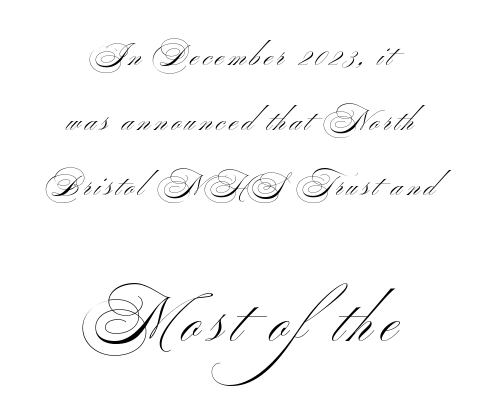
The passage shown is not underscored anywhere. The font sits on the lighter half of the weight spectrum, regular included. If you folded the block vertically in half, each line would mirror itself in length. Type style note: lacks serifs.
